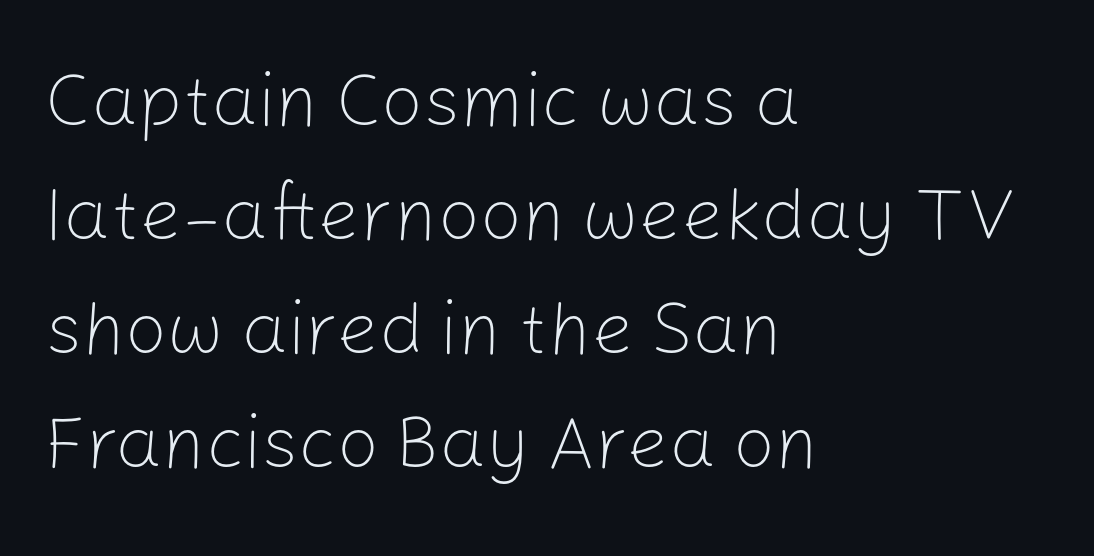
Honestly, there is no underline to notice here at all. A quiet, ordinary-to-light weight characterises the typeface. The face used here is rendered with its standard letterfit. Each letter keeps its own natural width here, so spacing adapts to shape.
